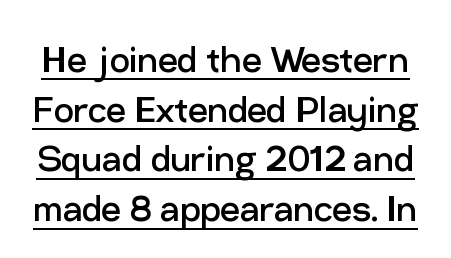
{"serif": "no", "italic": "no", "bold": "no", "weight": "regular", "width": "normal", "stroke_contrast": "low", "x_height": "medium", "monospaced": "no", "underline": "yes", "line_spacing": "tight", "line_spacing_ratio": 1.13, "letter_spacing": "normal", "letter_spacing_em": 0.0, "glyph_px": 44}
